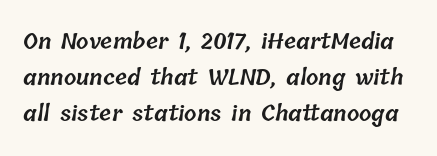
The image shows 22 px text type; set normal line spacing (1.64x), normal letter spacing, not underlined.
